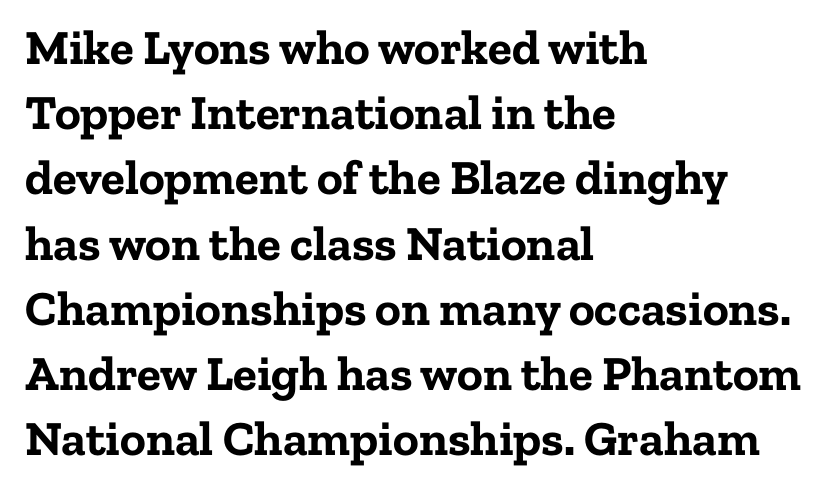
Q: Is the text bold? A: Yes.
Q: Is the text italic (slanted)? A: No, it is upright.
Q: Is the typeface a serif or a sans-serif typeface? A: Serif.
Q: Is the text underlined? A: No.
Q: How is the paragraph aligned? A: Left-aligned.
Q: Is the spacing between letters normal or unusually wide? A: Normal.
Q: Is the spacing between lines tight, normal or loose? A: Normal.
Q: Width (condensed, normal, or wide)? A: Normal.
Q: Stroke contrast? A: Low.
Q: x-height? A: Medium.
Q: Monospaced? A: No.
